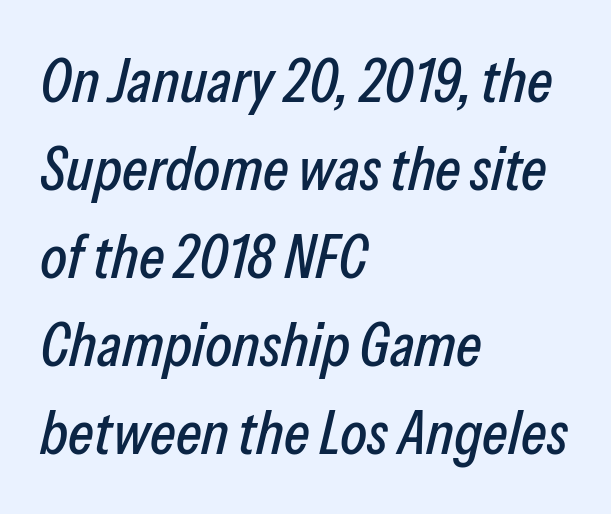
Q: Is the text italic (slanted)? A: Yes, it leans right by about 13 degrees.
Q: Is the text underlined? A: No.
Q: How is the paragraph aligned? A: Left-aligned.
Q: Is the spacing between letters normal or unusually wide? A: Normal.
Q: Is the spacing between lines tight, normal or loose? A: Normal.
Q: Width (condensed, normal, or wide)? A: Condensed.
Q: Stroke contrast? A: Low.
Q: x-height? A: Medium.
Q: Monospaced? A: No.
